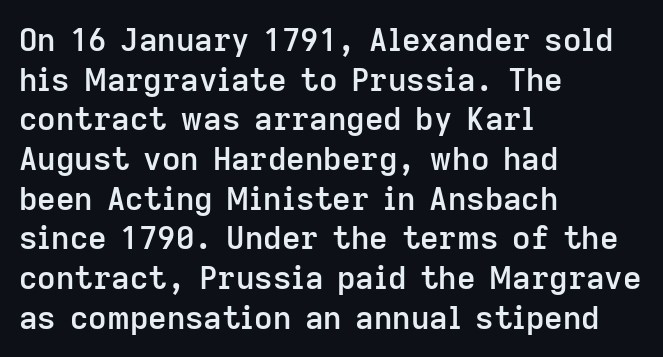
Q: Is the text bold? A: Semi-bold.
Q: Is the text italic (slanted)? A: No, it is upright.
Q: Is the typeface a serif or a sans-serif typeface? A: Sans-serif.
Q: Is the text underlined? A: No.
Q: How is the paragraph aligned? A: Left-aligned.
Q: Is the spacing between letters normal or unusually wide? A: Normal.
Q: Width (condensed, normal, or wide)? A: Normal.
Q: Stroke contrast? A: Low.
Q: x-height? A: Medium.
Q: Monospaced? A: No.
